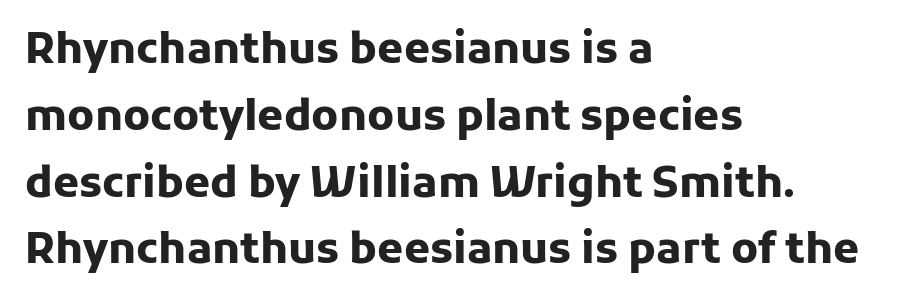
Tracking here is standard; glyphs follow each other at the usual distance. Line spacing here is normal. If you drew a line through each stem, it would be perfectly vertical. The specimen omits any rule beneath the text block's lines.
